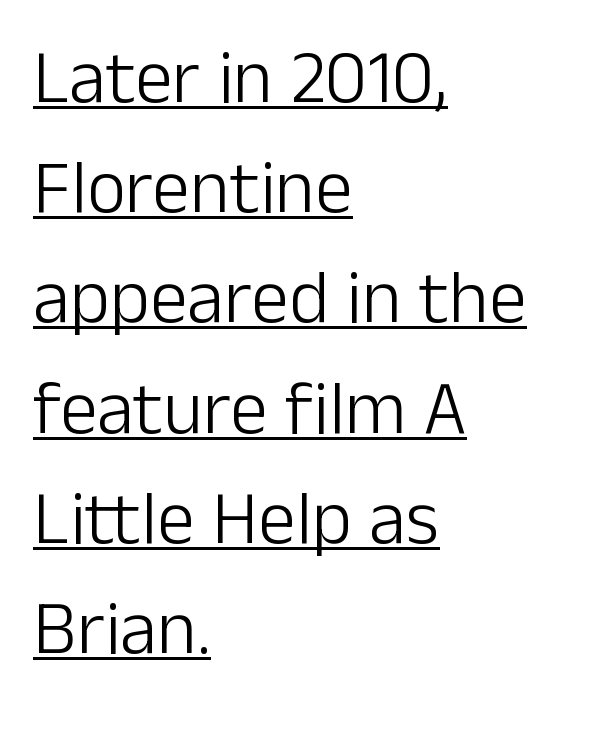
Q: Is the text bold? A: No.
Q: Is the text italic (slanted)? A: No, it is upright.
Q: Is the typeface a serif or a sans-serif typeface? A: Sans-serif.
Q: Is the text underlined? A: Yes.
Q: How is the paragraph aligned? A: Left-aligned.
Q: Is the spacing between letters normal or unusually wide? A: Normal.
Q: Is the spacing between lines tight, normal or loose? A: Normal.
Q: Width (condensed, normal, or wide)? A: Normal.
Q: Stroke contrast? A: Low.
Q: x-height? A: Medium.
Q: Monospaced? A: No.
